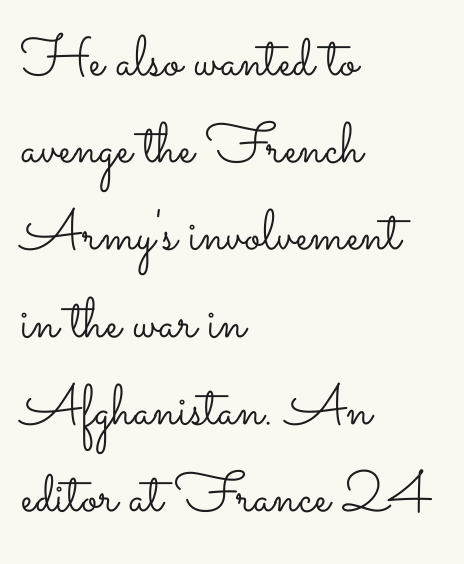
The image shows 57 px light, wide type; set left-aligned, normal line spacing (1.53x), normal letter spacing, not underlined; low stroke contrast and a small x-height.
